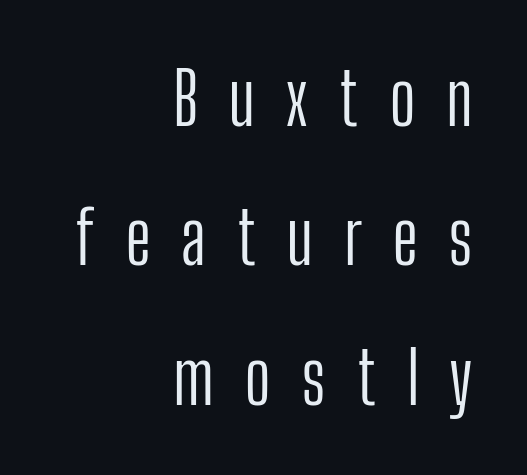
The paragraph shown leans on its right margin. Stems and bowls with no extra thickness — not bold. Each letter keeps its own natural width here, so spacing adapts to shape. This rendering features lettering with no underline. A roman cut, with each character standing at attention.
